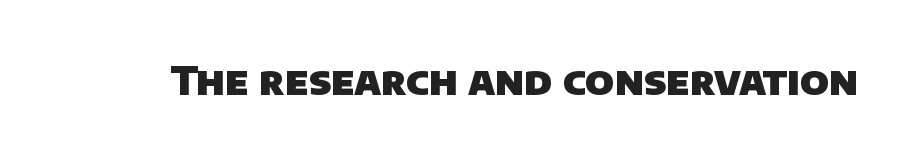
The image shows 40 px heavy sans-serif type; set normal letter spacing, not underlined; low stroke contrast and a large x-height.
